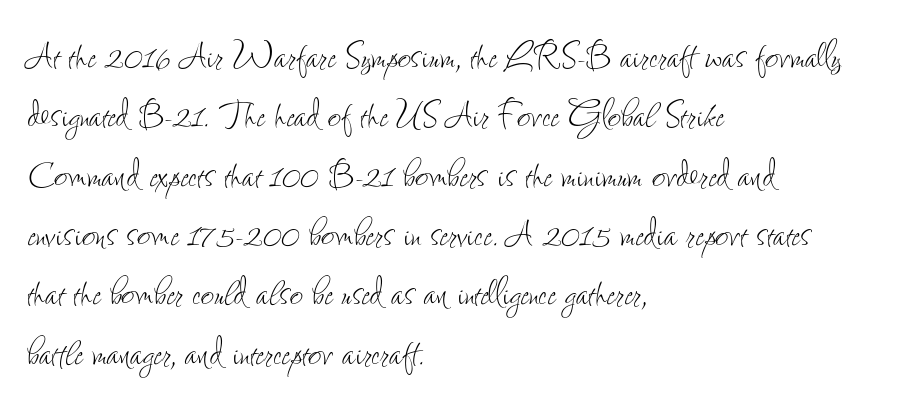
{"bold": "no", "weight": "thin", "width": "condensed", "stroke_contrast": "low", "x_height": "small", "monospaced": "no", "underline": "no", "align": "left", "line_spacing": "normal", "line_spacing_ratio": 1.29, "letter_spacing": "normal", "letter_spacing_em": 0.0, "glyph_px": 46}
